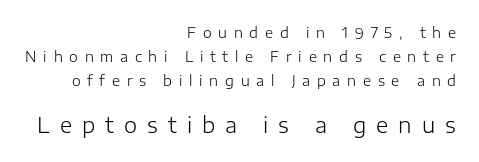
Type without underlining. Reading down the block, your eye finds every line finishing at a fixed right position. The letterforms stand isolated, each surrounded by extra space. Compare the two chunks: the lower has the greater cap height. A typesetter would call this leading conventional body-copy spacing.
